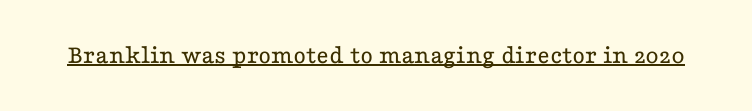
Q: Is the text bold? A: No.
Q: Is the text italic (slanted)? A: No, it is upright.
Q: Is the text underlined? A: Yes.
Q: Is the spacing between letters normal or unusually wide? A: Normal.
